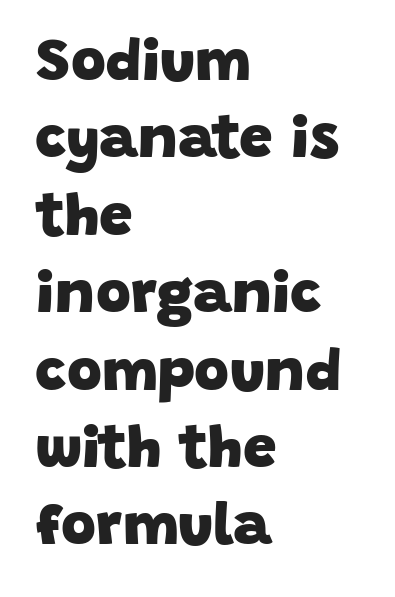
The image shows 60 px heavy sans-serif type; set left-aligned, normal line spacing (1.29x), normal letter spacing, not underlined; low stroke contrast and a large x-height.
